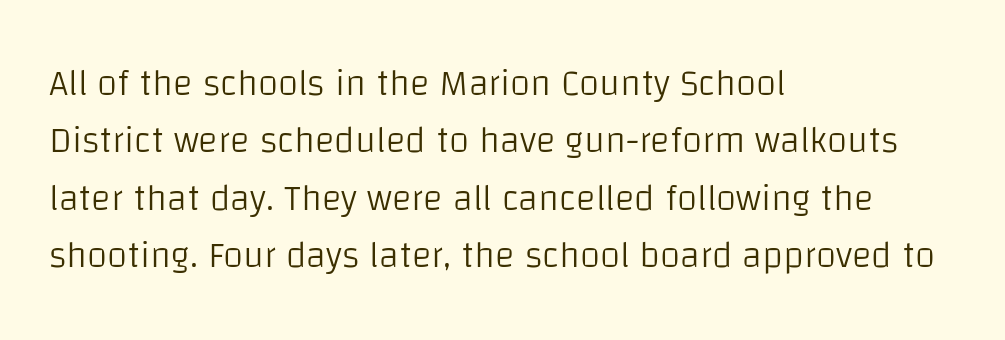
The image shows 37 px light sans-serif type, upright; set left-aligned, normal line spacing (1.55x), normal letter spacing, not underlined; low stroke contrast and a large x-height.
